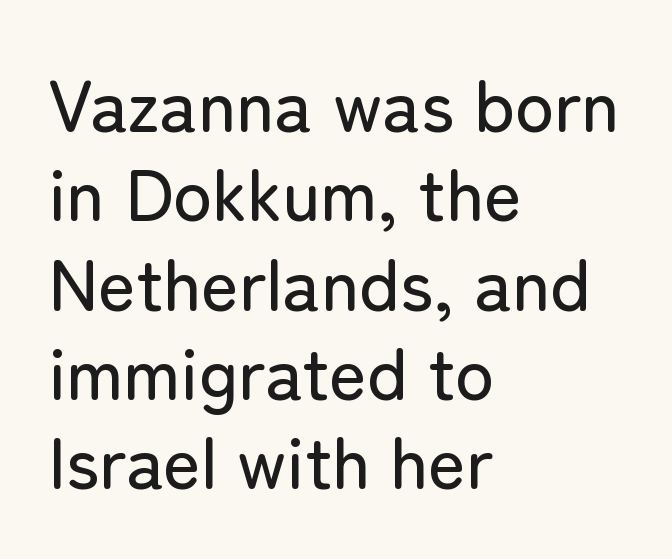
Note the varied advance widths — an 'i' is clearly narrower than an 'm'. Words appear dense and cohesive because spacing is normal. Layout note: lines flush left. Decoration check: the copy has no underline. This rendering employs a face without finishing strokes, i.e., a sans-serif. Style check: upright.
